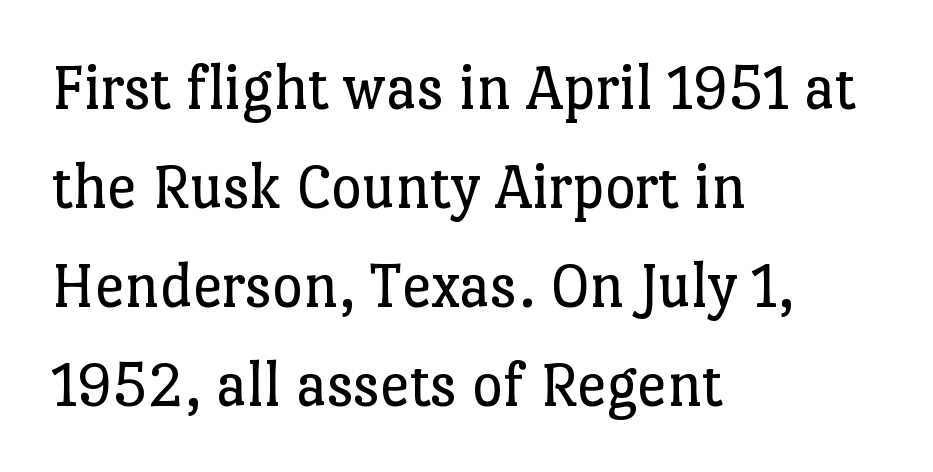
The image shows 66 px regular-weight serif type, upright; set left-aligned, normal line spacing (1.5x), normal letter spacing, not underlined; low stroke contrast and a medium x-height.
